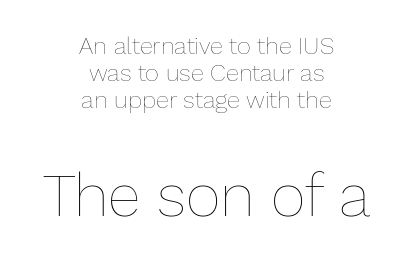
The image shows 60 px thin type, upright; set centered, tight line spacing (1.12x), normal letter spacing, not underlined; the second (bottom) block is 2.5x larger; low stroke contrast and a medium x-height.
